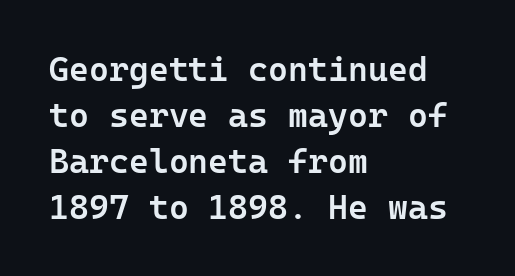
The image shows 34 px semibold sans-serif type, upright; set left-aligned, normal line spacing (1.35x), normal letter spacing, not underlined; low stroke contrast and a medium x-height.
